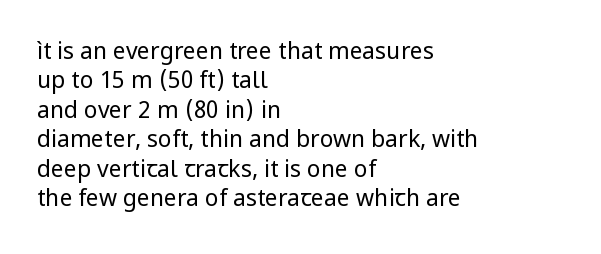
{"italic": "no", "bold": "no", "underline": "no", "align": "left", "line_spacing": "normal", "line_spacing_ratio": 1.28, "letter_spacing": "normal", "letter_spacing_em": 0.0, "glyph_px": 23}
